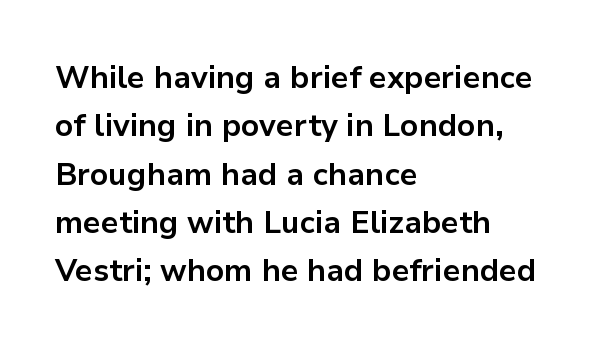
{"serif": "no", "italic": "no", "bold": "yes", "weight": "bold", "width": "normal", "stroke_contrast": "low", "x_height": "medium", "monospaced": "no", "underline": "no", "align": "left", "line_spacing": "normal", "line_spacing_ratio": 1.56, "letter_spacing": "normal", "letter_spacing_em": 0.0, "glyph_px": 31}
